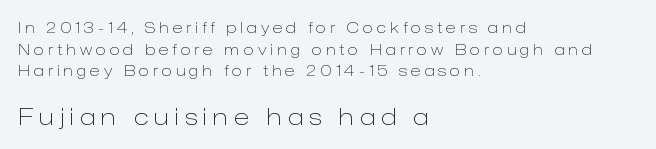
{"italic": "no", "bold": "no", "underline": "no", "align": "left", "line_spacing": "normal", "line_spacing_ratio": 1.45, "letter_spacing": "wide", "letter_spacing_em": 0.27, "larger_block": "second", "size_ratio": 1.53, "glyph_px": 23}
